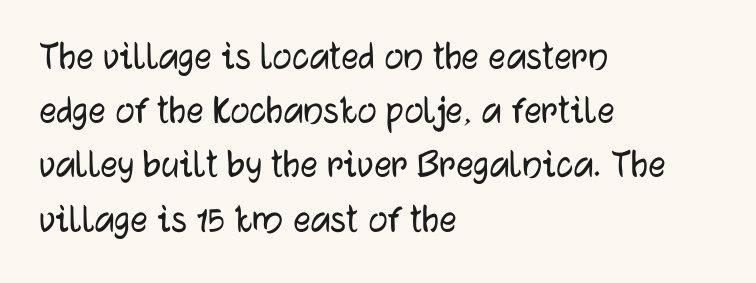
The image shows 43 px sans-serif type, upright; set left-aligned, normal line spacing (1.26x), normal letter spacing, not underlined; low stroke contrast and a medium x-height.
